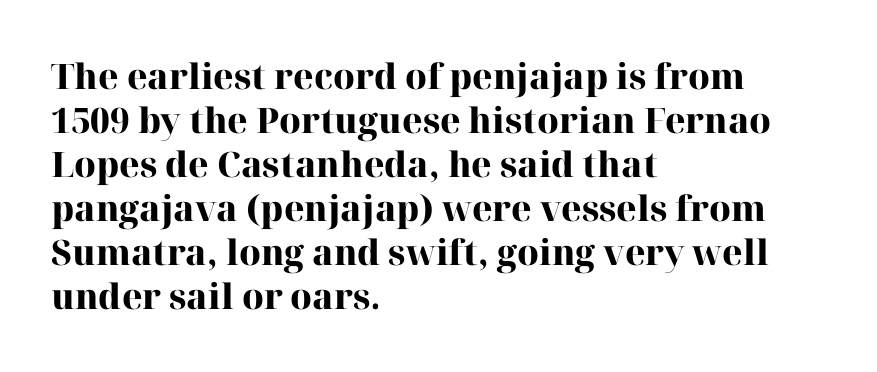
{"serif": "yes", "italic": "no", "bold": "yes", "weight": "heavy", "width": "normal", "stroke_contrast": "high", "x_height": "medium", "monospaced": "no", "underline": "no", "align": "left", "line_spacing": "normal", "line_spacing_ratio": 1.26, "letter_spacing": "normal", "letter_spacing_em": 0.0, "glyph_px": 35}
